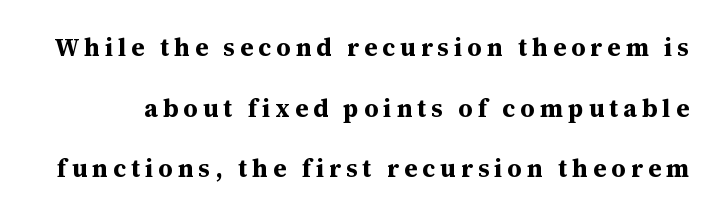
Q: Is the text bold? A: Yes.
Q: Is the text italic (slanted)? A: No, it is upright.
Q: Is the text underlined? A: No.
Q: Is the spacing between letters normal or unusually wide? A: Unusually wide.
Q: Is the spacing between lines tight, normal or loose? A: Loose.
